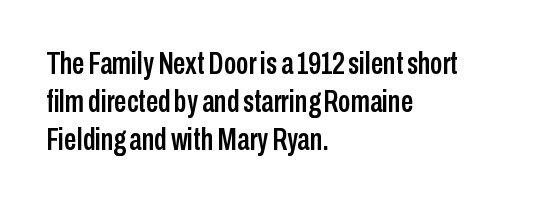
The horizontal fit of the characters is conventional and even. The paragraph shown leans on its left margin. Decoration check: the copy has no underline. Proportional: the letters do not fall into vertical columns. Letterform terminals end flat and unadorned throughout the passage. Ascenders rise straight up at ninety degrees.
